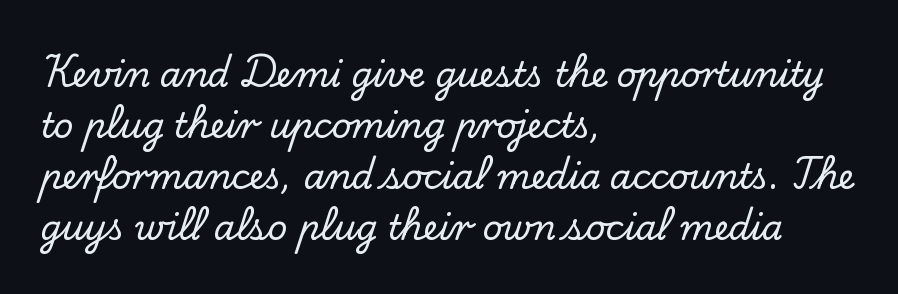
The paragraph has a hard left edge and a soft right edge. The passage shown is not underscored anywhere. These lines are composed in type with serifs.
